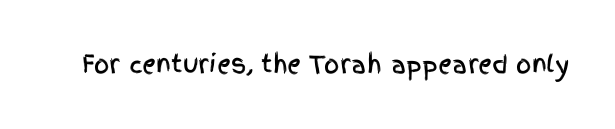
Observe the ordinary spacing: letters are neighbours, not strangers. Underline: absent. Rendered with straight, roman letterforms.
